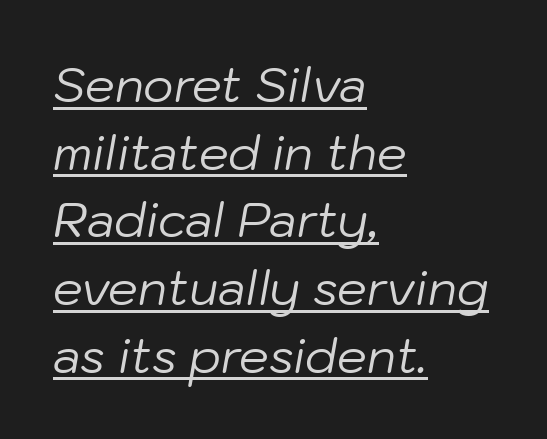
Note the varied advance widths — an 'i' is clearly narrower than an 'm'. Quick note: italic. The block of text has a typical density, with ordinary space between rows. Reading down the block, your eye returns to a fixed left position each line. The face used here appears with an underline applied. The typeface has the unassuming heft of standard copy or less.
